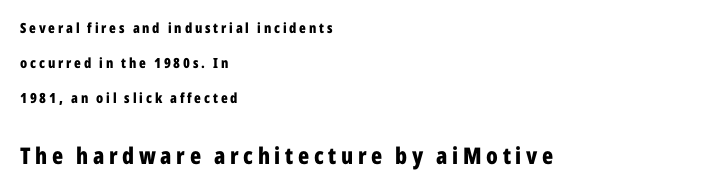
Short note: letters widely spaced. Compare the two chunks: the lower has the greater cap height. Widely set lines give the paragraph a tall, airy silhouette. Weight: bold.
